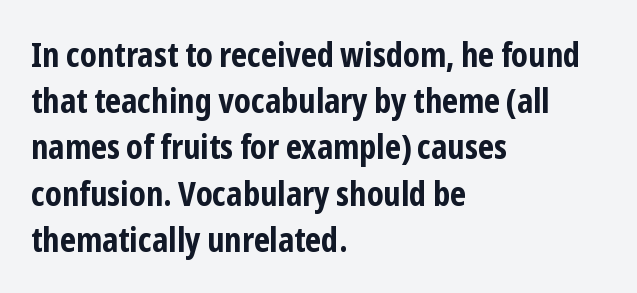
{"serif": "no", "italic": "no", "bold": "yes", "weight": "bold", "width": "condensed", "stroke_contrast": "low", "x_height": "medium", "monospaced": "no", "underline": "no", "align": "left", "line_spacing": "normal", "line_spacing_ratio": 1.4, "letter_spacing": "normal", "letter_spacing_em": 0.0, "glyph_px": 33}
